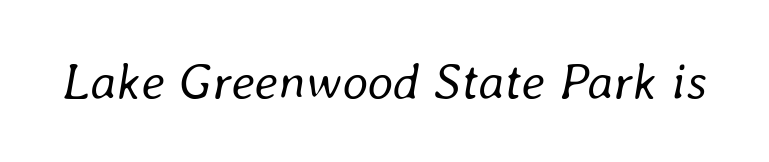
The image shows 51 px regular-weight type, italic (leaning right); set normal letter spacing, not underlined; low stroke contrast and a medium x-height.
